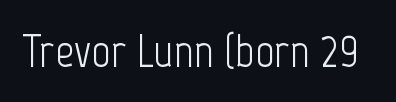
Weight class: somewhere from thin through regular. Italic: no, the glyphs are upright roman. Nobody touched the tracking dial on this one. Are there feet on the stems? There aren't — it's a sans. Letters rest on an invisible, unmarked baseline. You could not count columns in this text — the font is proportionally spaced.
